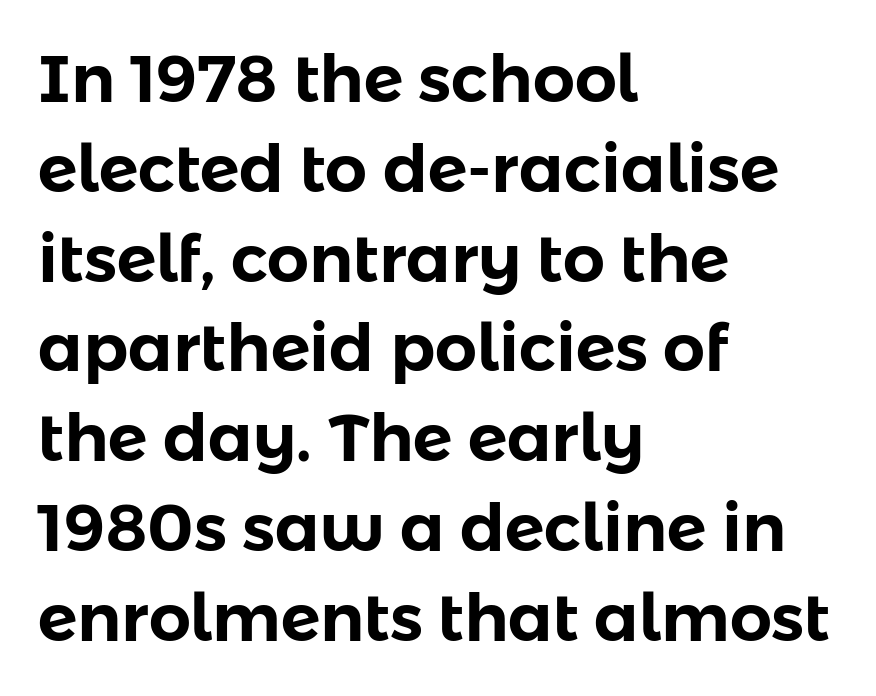
{"serif": "no", "italic": "no", "width": "normal", "stroke_contrast": "low", "x_height": "medium", "monospaced": "no", "underline": "no", "align": "left", "line_spacing": "normal", "line_spacing_ratio": 1.36, "letter_spacing": "normal", "letter_spacing_em": 0.0, "glyph_px": 66}
